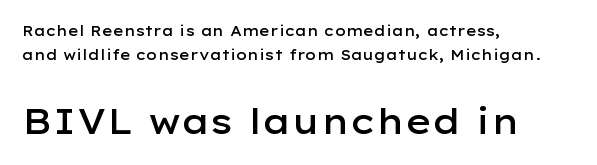
The image shows 35 px semibold, wide sans-serif type, upright; set left-aligned, line spacing 1.74x, normal letter spacing, not underlined; the second (bottom) block is 2.5x larger; low stroke contrast and a medium x-height.
